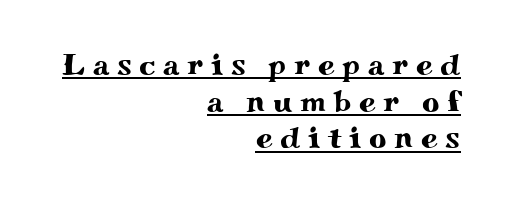
{"serif": "yes", "italic": "no", "width": "wide", "stroke_contrast": "medium", "x_height": "small", "monospaced": "no", "underline": "yes", "align": "right", "line_spacing_ratio": 1.22, "letter_spacing": "wide", "letter_spacing_em": 0.26, "glyph_px": 30}
